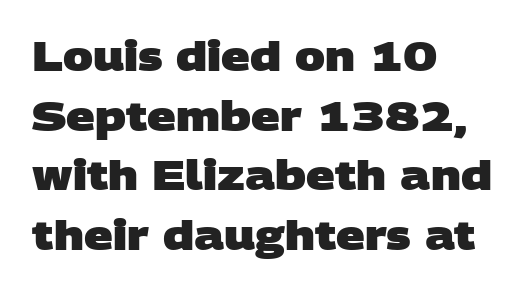
The image shows 40 px heavy, wide sans-serif type; set left-aligned, normal line spacing (1.49x), normal letter spacing, not underlined; low stroke contrast and a large x-height.
